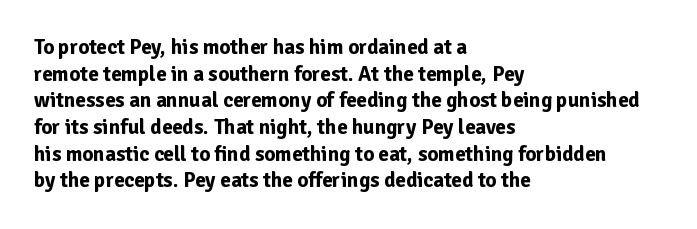
{"italic": "no", "bold": "yes", "underline": "no", "align": "left", "line_spacing": "normal", "line_spacing_ratio": 1.27, "letter_spacing": "normal", "letter_spacing_em": 0.0, "glyph_px": 21}
